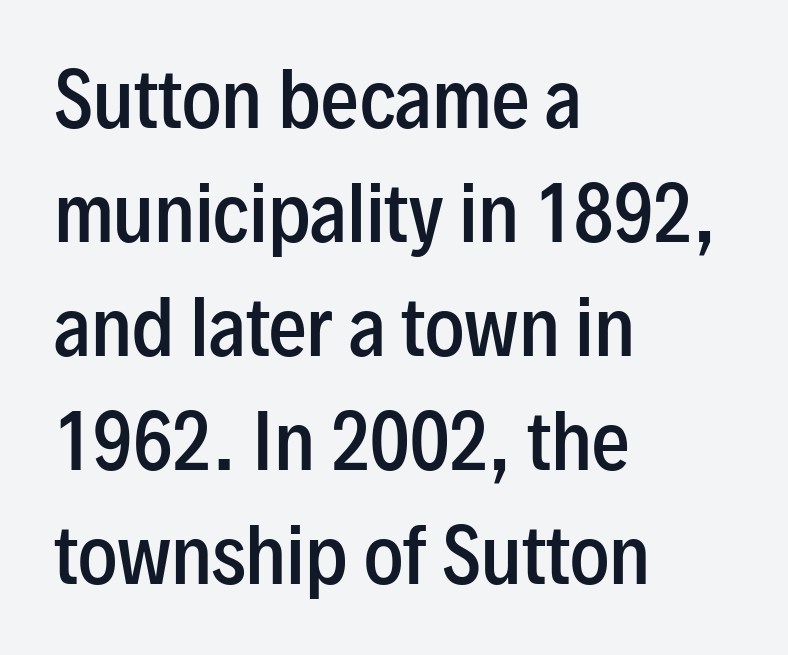
Line beginnings align vertically; line endings do not. The string is rendered with underlining switched off. The passage shown is typeset with a sans-serif family. Is this a fixed-width face? No — the glyphs have proportional, varying widths. This block has exactly the height ordinary leading produces. The letters stand straight up with perfectly vertical stems.
